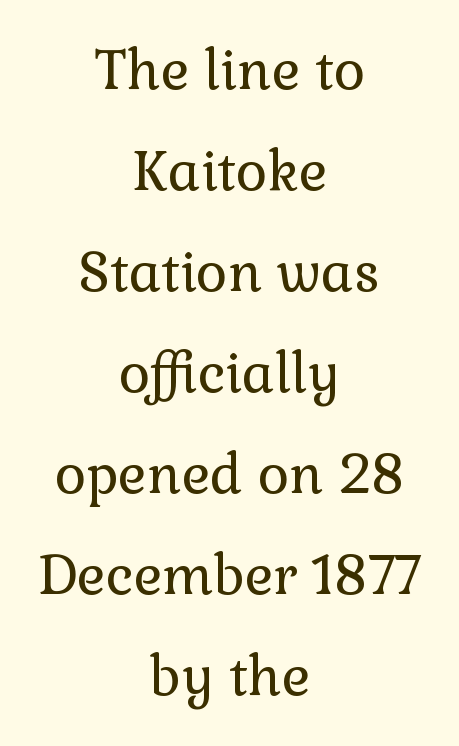
The image shows 54 px regular-weight serif type, upright; set centered, line spacing 1.87x, normal letter spacing, not underlined; a medium x-height.
